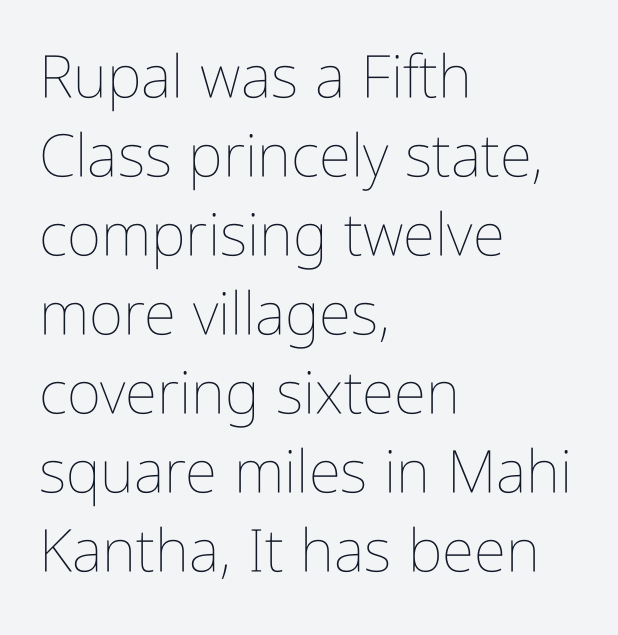
Q: Is the text bold? A: No.
Q: Is the text italic (slanted)? A: No, it is upright.
Q: Is the text underlined? A: No.
Q: How is the paragraph aligned? A: Left-aligned.
Q: Is the spacing between letters normal or unusually wide? A: Normal.
Q: Is the spacing between lines tight, normal or loose? A: Normal.
Q: Width (condensed, normal, or wide)? A: Condensed.
Q: Stroke contrast? A: Low.
Q: x-height? A: Medium.
Q: Monospaced? A: No.
